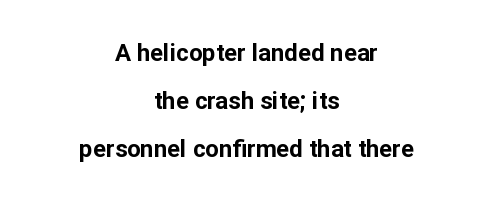
Anything drawn beneath the words? Only blank space. Is the type bold? Yes — the strokes are clearly thick and heavy. The lettering stays uniformly vertical, giving the passage a roman look. You could fit nearly another row in the gap between these rows. The paragraph has two soft edges and a firm central axis. Words appear dense and cohesive because spacing is normal.
